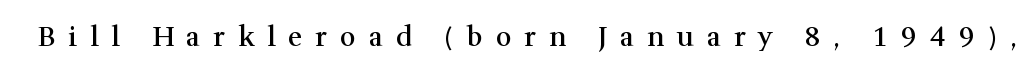
Q: Is the text bold? A: Semi-bold.
Q: Is the text italic (slanted)? A: No, it is upright.
Q: Is the text underlined? A: No.
Q: Is the spacing between letters normal or unusually wide? A: Unusually wide.
